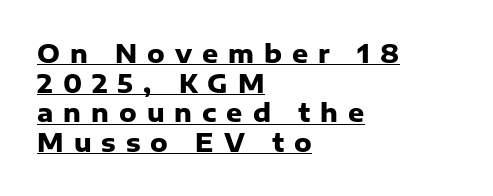
Ascenders rise straight up at ninety degrees. Casual observation: everything's shoved over to the left. The rendering uses a bold face; every stroke is thick and dark. In designer terms, the underline attribute is active on this setting. How are the letters spaced? Widely, with obvious added tracking.
